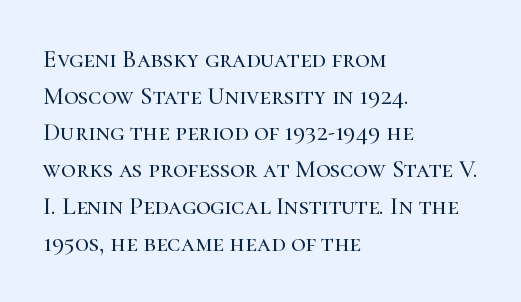
The image shows 25 px text type, upright; set left-aligned, normal line spacing (1.47x), normal letter spacing, not underlined.
